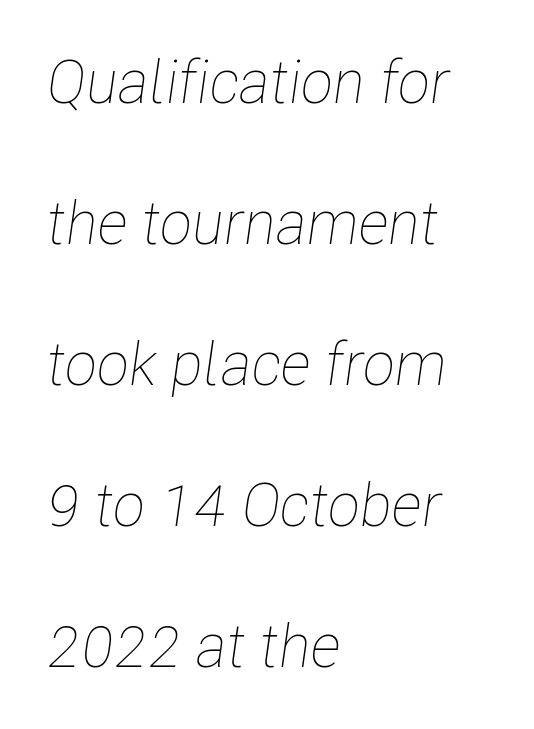
Is this a fixed-width face? No — the glyphs have proportional, varying widths. Look at the tracking — it's just the regular setting, nothing added. Heaviness? Minimal to ordinary, like unemphasized prose. Honestly, there is no underline to notice here at all.
